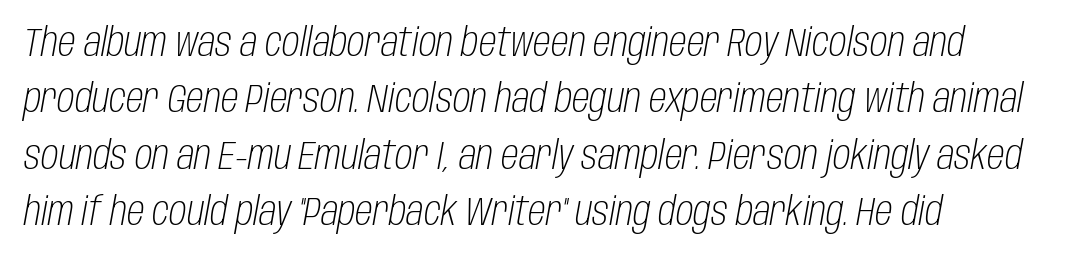
{"italic": "yes", "lean": "right", "slant_degrees": 10, "bold": "no", "weight": "light", "width": "condensed", "stroke_contrast": "low", "x_height": "large", "monospaced": "no", "underline": "no", "align": "left", "line_spacing": "normal", "line_spacing_ratio": 1.41, "letter_spacing": "normal", "letter_spacing_em": 0.0, "glyph_px": 40}
